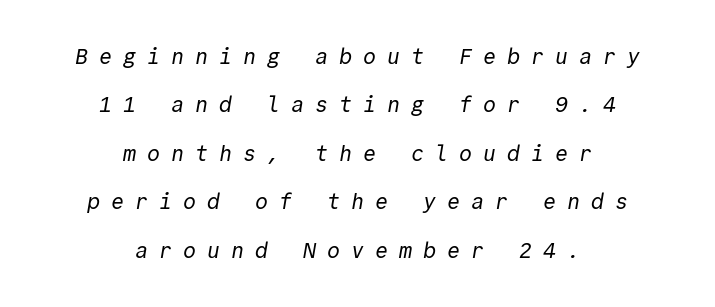
The image shows 22 px text type; set centered, loose line spacing (2.2x), unusually wide letter spacing (+0.49 em), not underlined.
